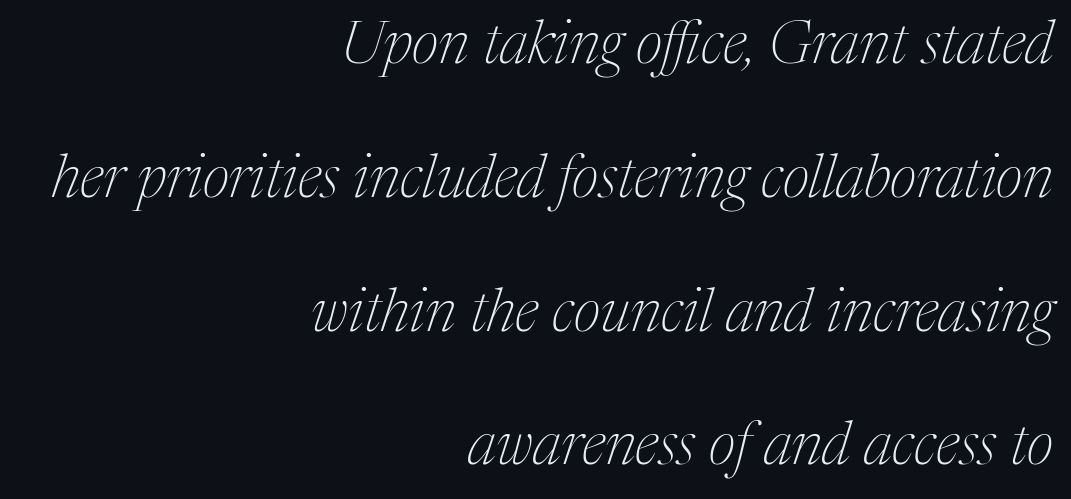
{"serif": "yes", "italic": "yes", "lean": "right", "slant_degrees": 17, "bold": "no", "weight": "thin", "width": "normal", "stroke_contrast": "medium", "x_height": "medium", "monospaced": "no", "underline": "no", "align": "right", "line_spacing": "loose", "line_spacing_ratio": 2.23, "letter_spacing": "normal", "letter_spacing_em": 0.0, "glyph_px": 60}
